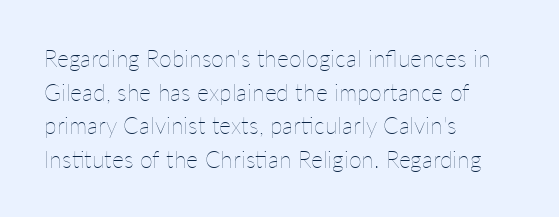
What stands out about the letter spacing? Nothing — it is the standard amount. Type without underlining. You can tell it's not italic because the verticals are truly vertical. Is there much room between lines? A standard amount, neither cramped nor airy.
